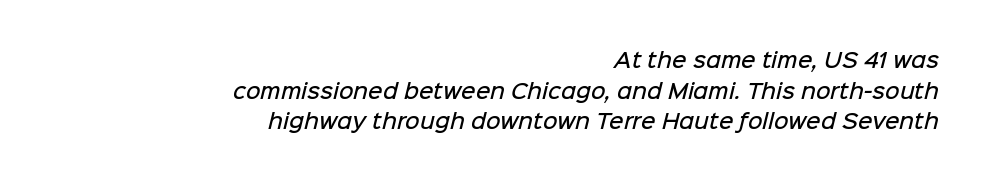
The image shows 20 px text type; set right-aligned, normal line spacing (1.53x), normal letter spacing, not underlined.
